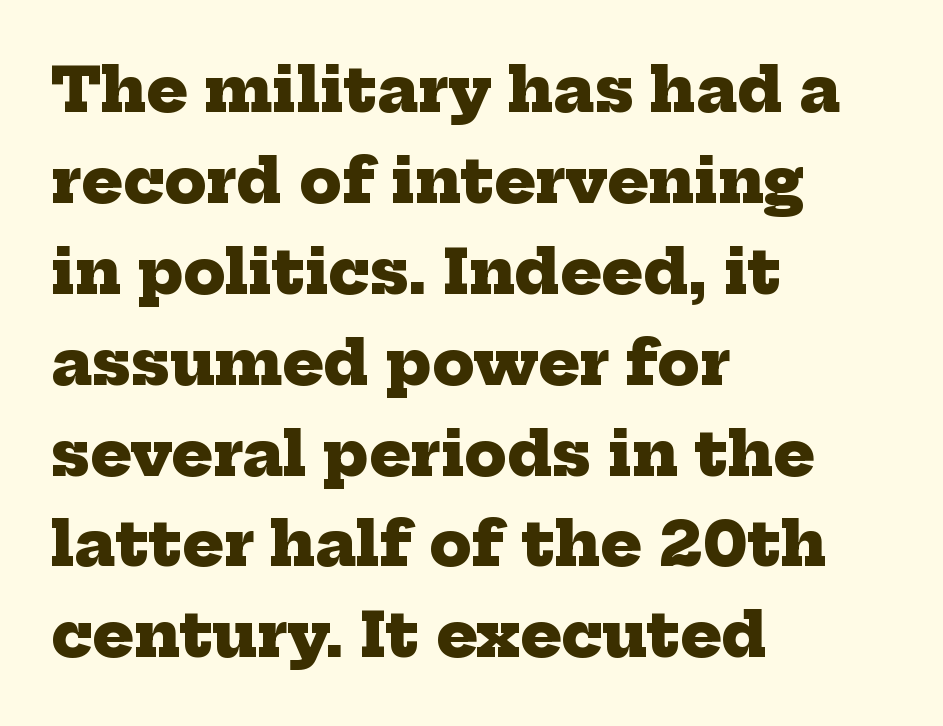
{"serif": "yes", "bold": "yes", "weight": "heavy", "width": "normal", "stroke_contrast": "low", "x_height": "medium", "monospaced": "no", "underline": "no", "align": "left", "line_spacing": "normal", "line_spacing_ratio": 1.49, "letter_spacing": "normal", "letter_spacing_em": 0.0, "glyph_px": 61}
